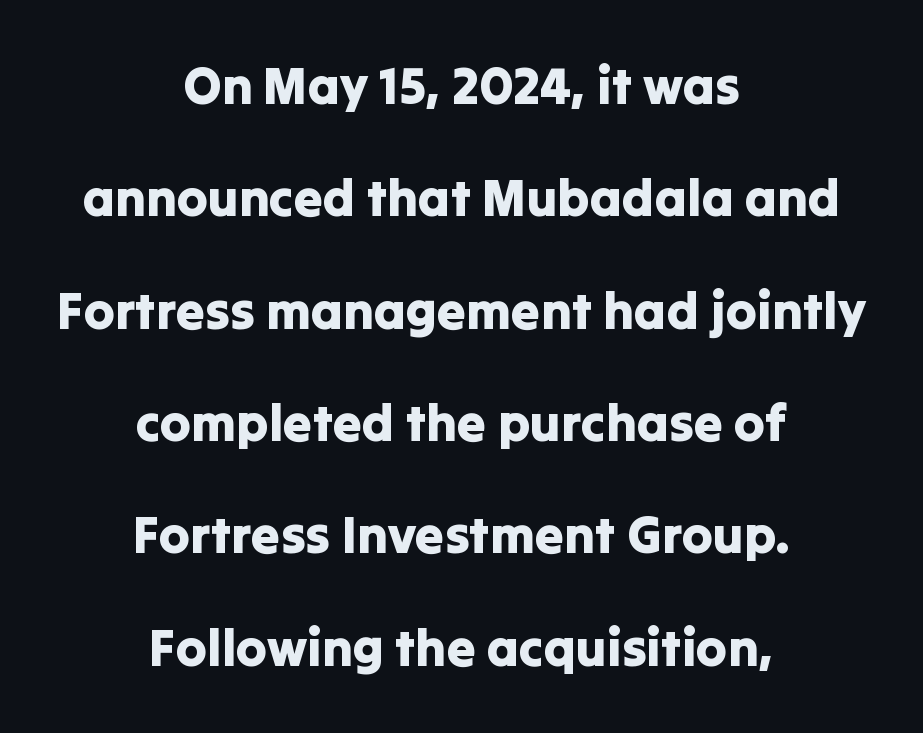
The image shows 52 px sans-serif type, upright; set centered, loose line spacing (2.16x), normal letter spacing, not underlined; low stroke contrast and a medium x-height.
